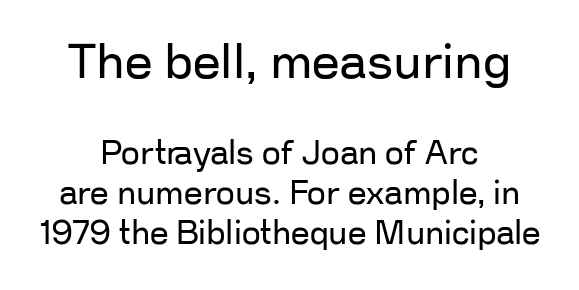
Q: Is the text bold? A: No.
Q: Is the text italic (slanted)? A: No, it is upright.
Q: Is the typeface a serif or a sans-serif typeface? A: Sans-serif.
Q: Is the text underlined? A: No.
Q: How is the paragraph aligned? A: Centered.
Q: Is the spacing between letters normal or unusually wide? A: Normal.
Q: Which block of text is set in a larger size, the first (top) or the second (bottom)? A: The first (top) one.
Q: Width (condensed, normal, or wide)? A: Normal.
Q: Stroke contrast? A: Low.
Q: x-height? A: Medium.
Q: Monospaced? A: No.
